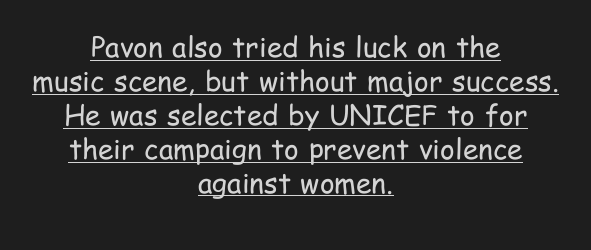
{"serif": "no", "italic": "no", "bold": "no", "weight": "regular", "width": "condensed", "stroke_contrast": "low", "x_height": "medium", "monospaced": "no", "underline": "yes", "align": "center", "line_spacing_ratio": 1.21, "letter_spacing": "normal", "letter_spacing_em": 0.0, "glyph_px": 28}
